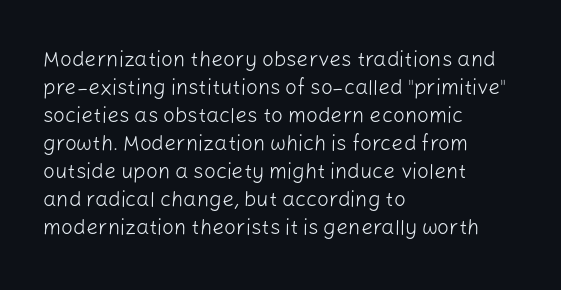
Q: Is the text bold? A: No.
Q: Is the text italic (slanted)? A: No, it is upright.
Q: Is the text underlined? A: No.
Q: How is the paragraph aligned? A: Left-aligned.
Q: Is the spacing between letters normal or unusually wide? A: Normal.
Q: Is the spacing between lines tight, normal or loose? A: Normal.
